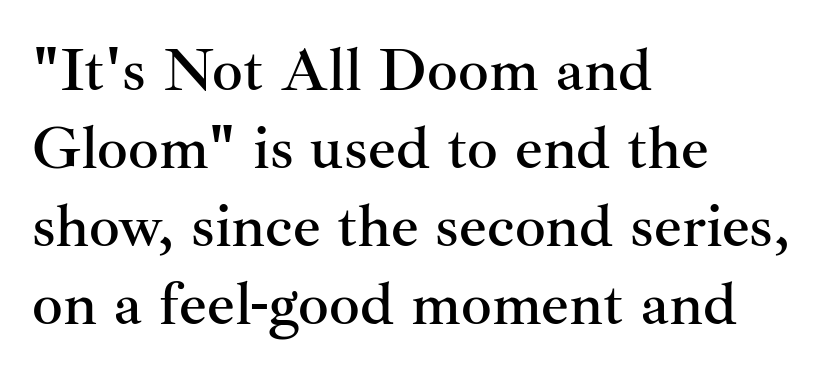
Q: Is the text italic (slanted)? A: No, it is upright.
Q: Is the typeface a serif or a sans-serif typeface? A: Serif.
Q: Is the text underlined? A: No.
Q: How is the paragraph aligned? A: Left-aligned.
Q: Is the spacing between letters normal or unusually wide? A: Normal.
Q: Is the spacing between lines tight, normal or loose? A: Normal.
Q: Width (condensed, normal, or wide)? A: Normal.
Q: Stroke contrast? A: Medium.
Q: x-height? A: Small.
Q: Monospaced? A: No.
